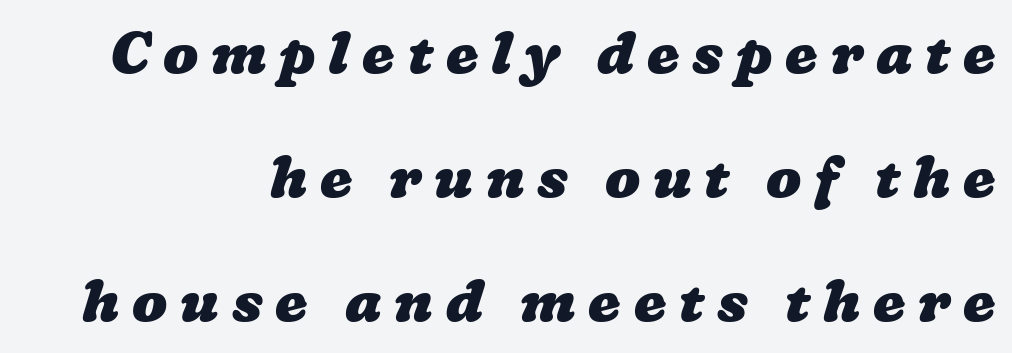
{"bold": "yes", "weight": "heavy", "width": "wide", "stroke_contrast": "low", "x_height": "medium", "monospaced": "no", "underline": "no", "align": "right", "line_spacing": "loose", "line_spacing_ratio": 2.14, "letter_spacing": "wide", "letter_spacing_em": 0.22, "glyph_px": 58}
